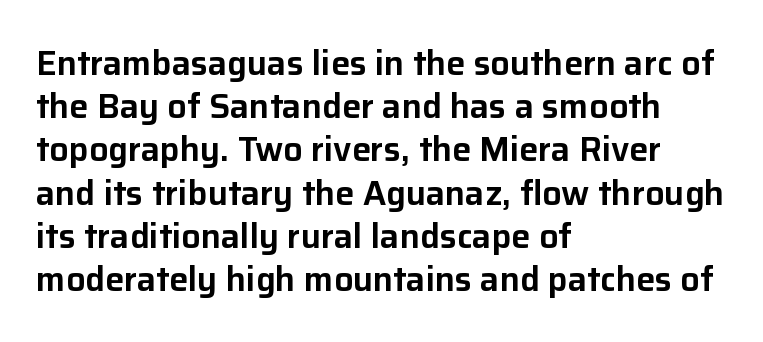
Q: Is the text italic (slanted)? A: No, it is upright.
Q: Is the typeface a serif or a sans-serif typeface? A: Sans-serif.
Q: Is the text underlined? A: No.
Q: How is the paragraph aligned? A: Left-aligned.
Q: Is the spacing between letters normal or unusually wide? A: Normal.
Q: Is the spacing between lines tight, normal or loose? A: Normal.
Q: Width (condensed, normal, or wide)? A: Normal.
Q: Stroke contrast? A: Low.
Q: x-height? A: Medium.
Q: Monospaced? A: No.
